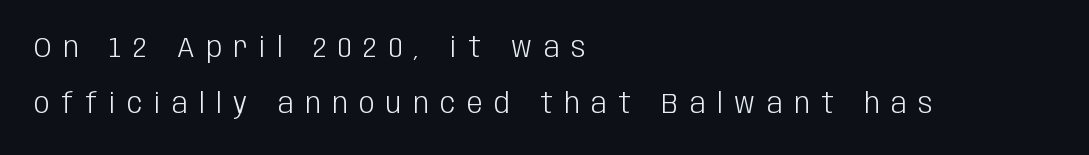
{"serif": "no", "italic": "no", "bold": "no", "weight": "light", "width": "condensed", "stroke_contrast": "low", "x_height": "large", "monospaced": "no", "underline": "no", "align": "left", "line_spacing": "loose", "line_spacing_ratio": 2.01, "letter_spacing": "wide", "letter_spacing_em": 0.42, "glyph_px": 28}
